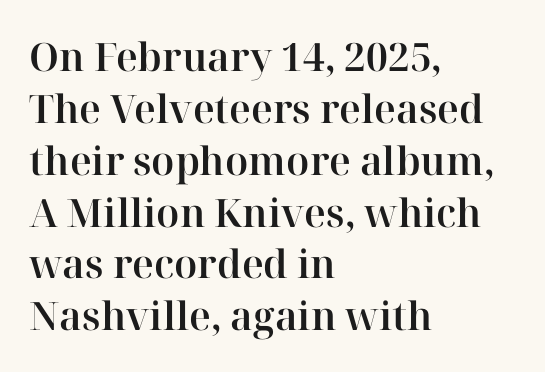
Q: Is the text italic (slanted)? A: No, it is upright.
Q: Is the typeface a serif or a sans-serif typeface? A: Serif.
Q: Is the text underlined? A: No.
Q: How is the paragraph aligned? A: Left-aligned.
Q: Is the spacing between letters normal or unusually wide? A: Normal.
Q: Is the spacing between lines tight, normal or loose? A: Normal.
Q: Width (condensed, normal, or wide)? A: Normal.
Q: Stroke contrast? A: High.
Q: x-height? A: Medium.
Q: Monospaced? A: No.
